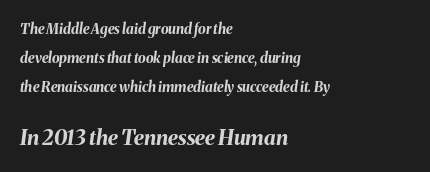
Rule under the text: the space is simply empty. Compared with typical paragraphs, the rows here are farther apart. Does the lettering tilt? It does — this is italic. The glyphs have the mass of a bold cut. Layout note: lines flush left.
